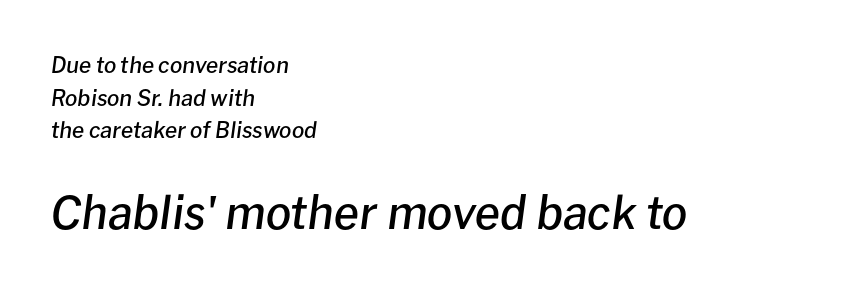
Q: Is the text bold? A: Semi-bold.
Q: Is the text italic (slanted)? A: Yes, it leans right by about 8 degrees.
Q: Is the text underlined? A: No.
Q: How is the paragraph aligned? A: Left-aligned.
Q: Is the spacing between letters normal or unusually wide? A: Normal.
Q: Is the spacing between lines tight, normal or loose? A: Normal.
Q: Which block of text is set in a larger size, the first (top) or the second (bottom)? A: The second (bottom) one.
Q: Width (condensed, normal, or wide)? A: Normal.
Q: Stroke contrast? A: Low.
Q: x-height? A: Medium.
Q: Monospaced? A: No.
